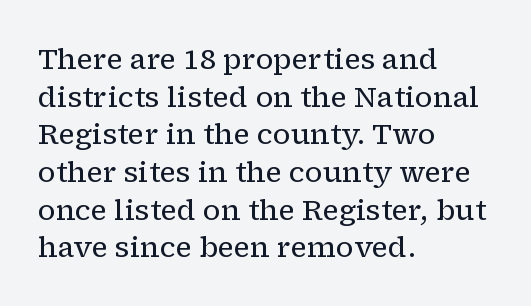
Q: Is the text bold? A: No.
Q: Is the text italic (slanted)? A: No, it is upright.
Q: Is the typeface a serif or a sans-serif typeface? A: Serif.
Q: Is the text underlined? A: No.
Q: How is the paragraph aligned? A: Left-aligned.
Q: Is the spacing between letters normal or unusually wide? A: Normal.
Q: Is the spacing between lines tight, normal or loose? A: Normal.
Q: Width (condensed, normal, or wide)? A: Normal.
Q: Stroke contrast? A: Low.
Q: x-height? A: Medium.
Q: Monospaced? A: No.
